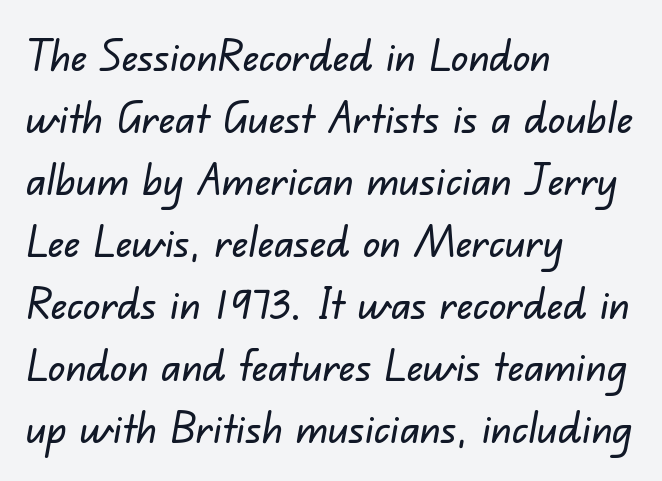
The image shows 43 px sans-serif type; set left-aligned, normal line spacing (1.44x), normal letter spacing, not underlined; low stroke contrast and a small x-height.
